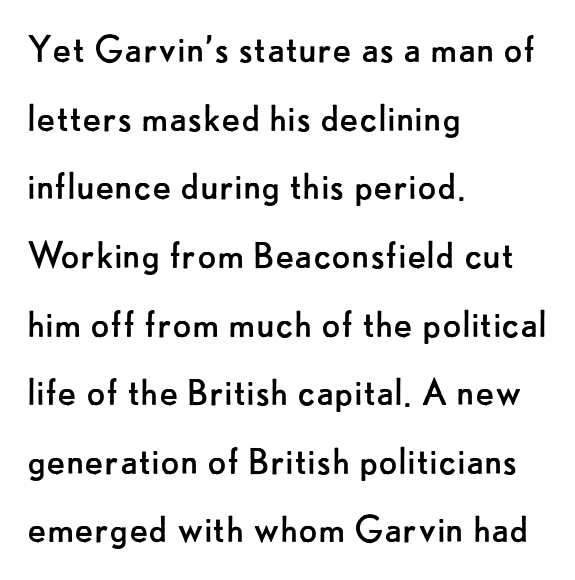
{"serif": "no", "italic": "no", "bold": "no", "weight": "regular", "width": "normal", "stroke_contrast": "low", "x_height": "small", "monospaced": "no", "underline": "no", "align": "left", "line_spacing": "normal", "line_spacing_ratio": 1.56, "letter_spacing": "normal", "letter_spacing_em": 0.0, "glyph_px": 44}
